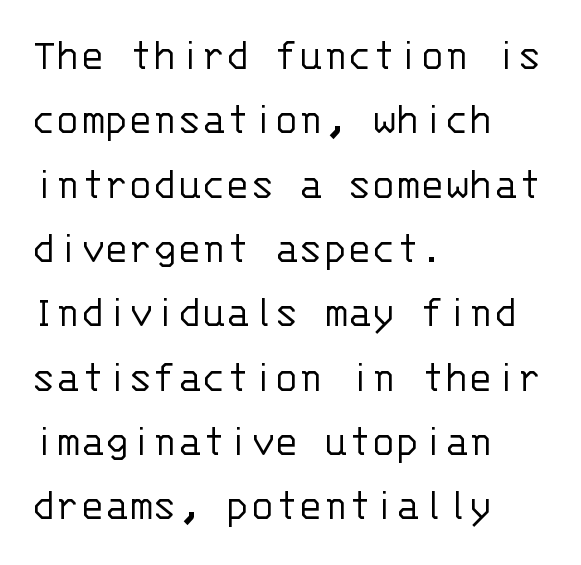
{"serif": "no", "italic": "no", "bold": "no", "weight": "light", "width": "normal", "stroke_contrast": "low", "x_height": "large", "monospaced": "yes", "underline": "no", "align": "left", "line_spacing": "normal", "line_spacing_ratio": 1.43, "letter_spacing": "normal", "letter_spacing_em": 0.0, "glyph_px": 45}
